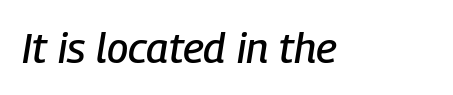
Q: Is the text italic (slanted)? A: Yes, it leans right by about 9 degrees.
Q: Is the text underlined? A: No.
Q: Is the spacing between letters normal or unusually wide? A: Normal.
Q: Width (condensed, normal, or wide)? A: Condensed.
Q: Stroke contrast? A: Low.
Q: x-height? A: Medium.
Q: Monospaced? A: No.
